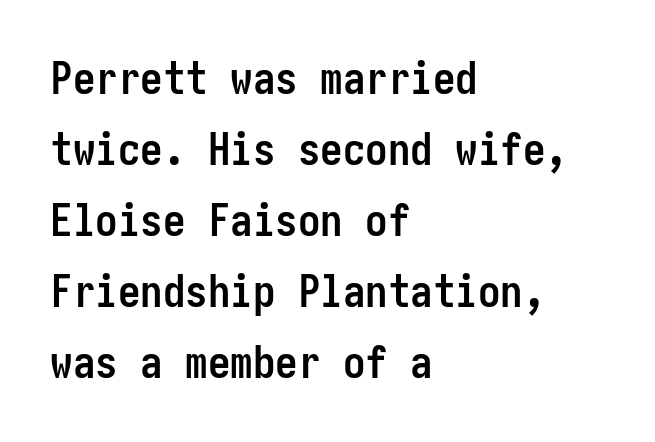
Examine the stroke ends and you'll find no serifs. The lettering stays uniformly vertical, giving the passage a roman look. Words float on clear page, feet unadorned. The space between consecutive lines is moderate. These lines stack with their left ends in a neat column.
